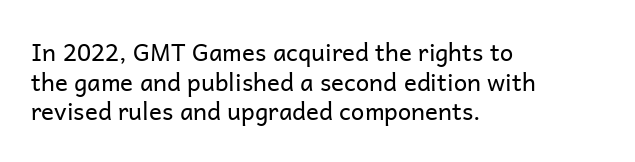
The image shows 24 px text type, upright; set left-aligned, line spacing 1.23x, normal letter spacing, not underlined.
